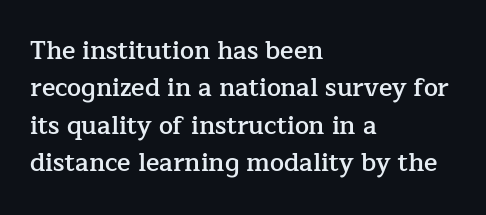
Q: Is the text bold? A: Semi-bold.
Q: Is the text italic (slanted)? A: No, it is upright.
Q: Is the text underlined? A: No.
Q: How is the paragraph aligned? A: Left-aligned.
Q: Is the spacing between letters normal or unusually wide? A: Normal.
Q: Is the spacing between lines tight, normal or loose? A: Normal.
